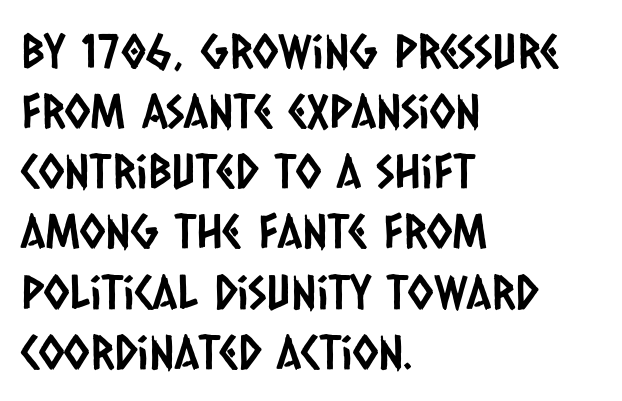
In terms of letterform style, serifs are entirely absent. Has an underline been added? It has not. The lines sit at an ordinary, default distance from one another. Proportional: the letters do not fall into vertical columns.
